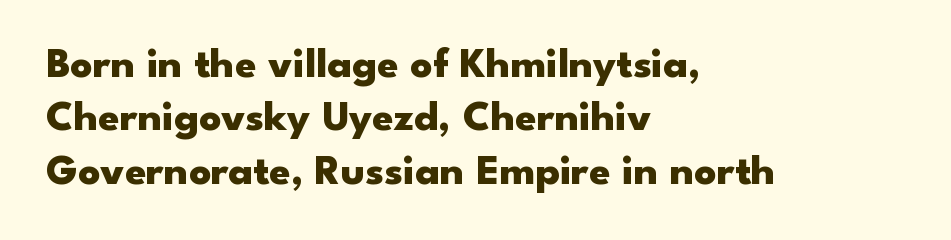
{"serif": "no", "italic": "no", "bold": "yes", "weight": "heavy", "width": "wide", "stroke_contrast": "low", "x_height": "small", "monospaced": "no", "underline": "no", "align": "left", "line_spacing_ratio": 1.24, "letter_spacing": "normal", "letter_spacing_em": 0.0, "glyph_px": 43}
